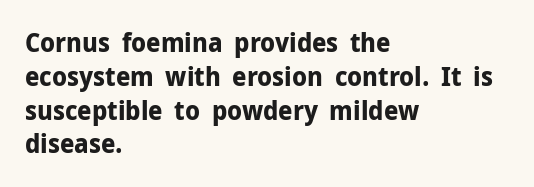
{"italic": "no", "bold": "yes", "underline": "no", "align": "left", "line_spacing": "normal", "line_spacing_ratio": 1.3, "letter_spacing": "normal", "letter_spacing_em": 0.0, "glyph_px": 26}
